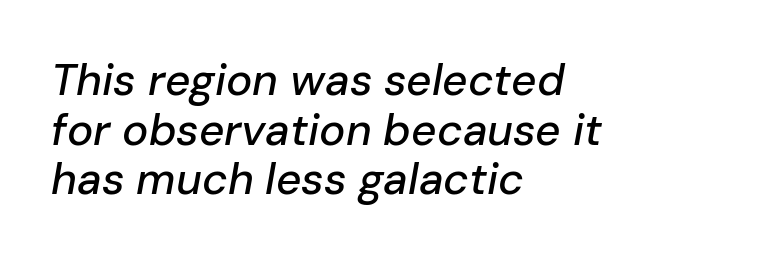
{"italic": "yes", "lean": "right", "slant_degrees": 10, "width": "normal", "stroke_contrast": "low", "x_height": "medium", "monospaced": "no", "underline": "no", "align": "left", "line_spacing": "tight", "line_spacing_ratio": 1.13, "letter_spacing": "normal", "letter_spacing_em": 0.0, "glyph_px": 44}
